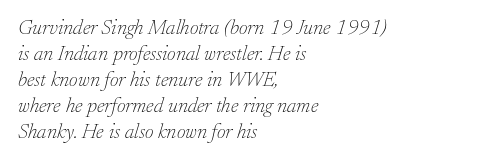
The font sits on the lighter half of the weight spectrum, regular included. Is the type slanted? Yes — the strokes lean at a clear angle. Underline: absent. Look at the tracking — it's just the regular setting, nothing added.
